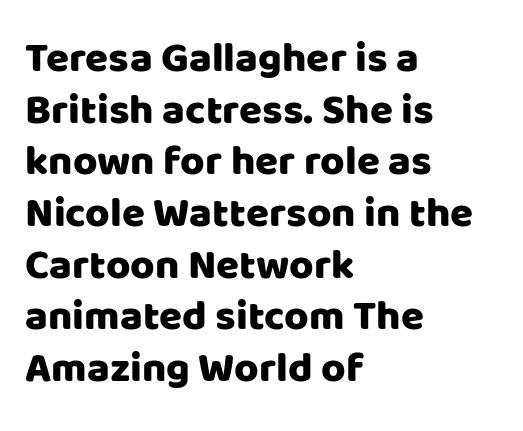
{"serif": "no", "italic": "no", "width": "normal", "stroke_contrast": "low", "x_height": "large", "monospaced": "no", "underline": "no", "align": "left", "line_spacing_ratio": 1.23, "letter_spacing": "normal", "letter_spacing_em": 0.0, "glyph_px": 42}
